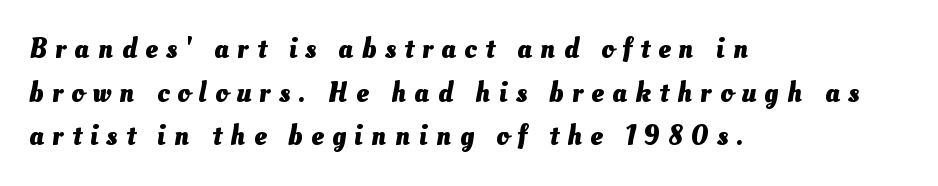
Q: Is the text bold? A: Yes.
Q: Is the text underlined? A: No.
Q: How is the paragraph aligned? A: Left-aligned.
Q: Is the spacing between letters normal or unusually wide? A: Unusually wide.
Q: Is the spacing between lines tight, normal or loose? A: Normal.
Q: Width (condensed, normal, or wide)? A: Normal.
Q: Stroke contrast? A: Medium.
Q: x-height? A: Small.
Q: Monospaced? A: No.
